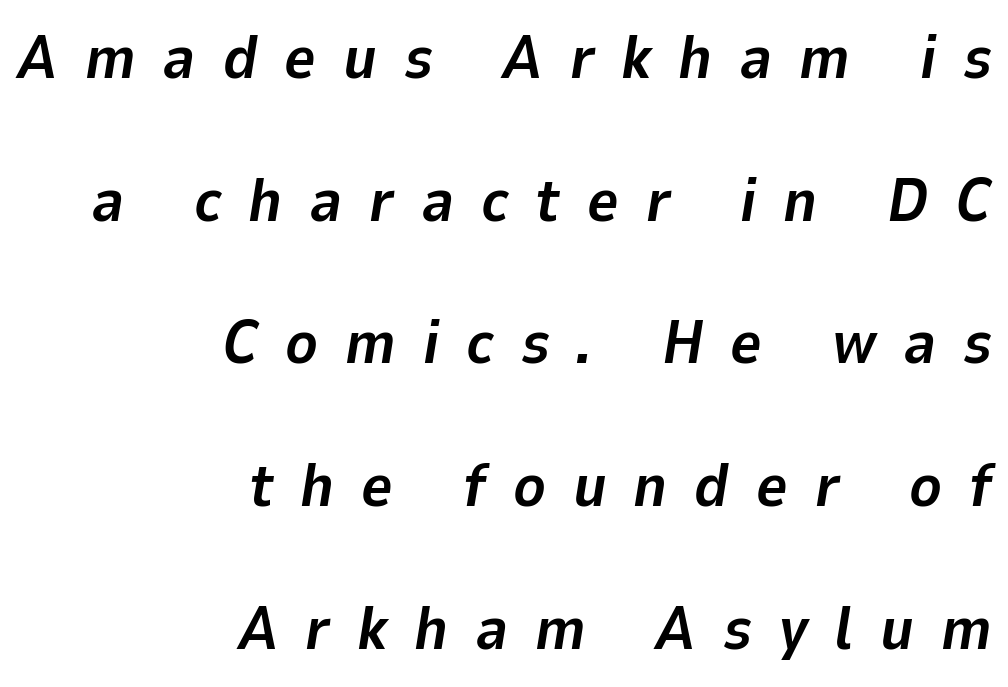
The image shows 61 px bold type, italic (leaning right); set right-aligned, loose line spacing (2.34x), unusually wide letter spacing (+0.44 em), not underlined; low stroke contrast and a medium x-height.
